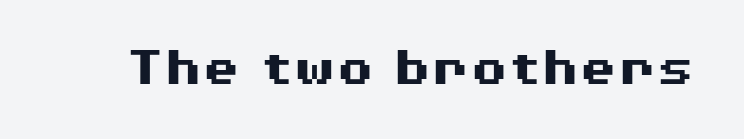
Unlike a traditional serif, this face leaves its strokes unadorned. Unlike italic type, these characters show no tilt at all. Heft: maximum for text — a bold. Honestly, the letter spacing is just normal — you wouldn't notice it. The strip under each line holds only bare page. Varying glyph widths throughout — classic text-font behaviour.
